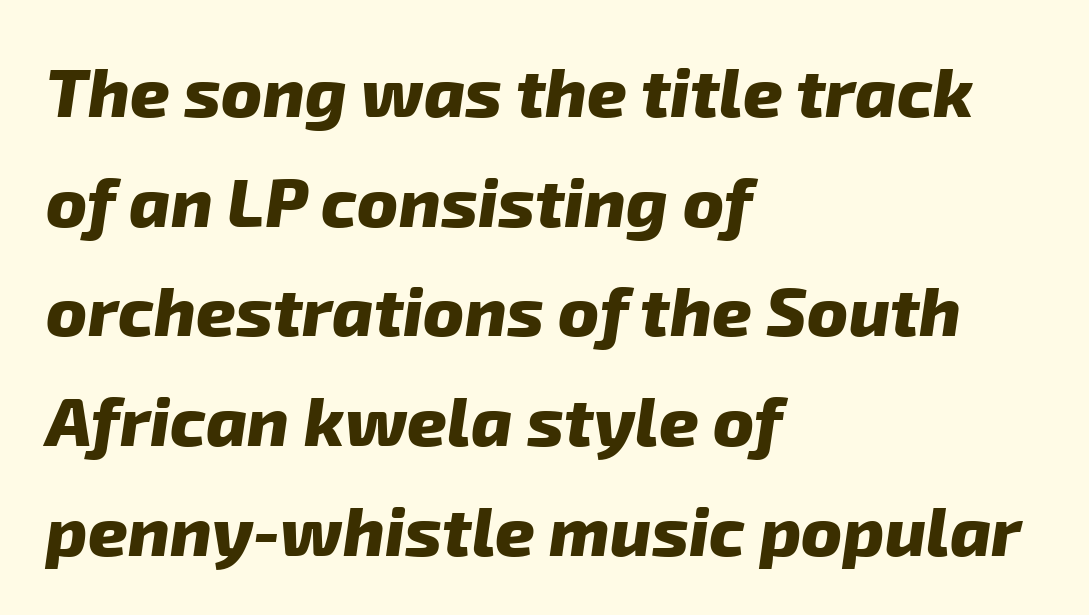
Q: Is the text bold? A: Yes.
Q: Is the typeface a serif or a sans-serif typeface? A: Sans-serif.
Q: Is the text underlined? A: No.
Q: How is the paragraph aligned? A: Left-aligned.
Q: Is the spacing between letters normal or unusually wide? A: Normal.
Q: Is the spacing between lines tight, normal or loose? A: Normal.
Q: Width (condensed, normal, or wide)? A: Normal.
Q: Stroke contrast? A: Low.
Q: x-height? A: Medium.
Q: Monospaced? A: No.
